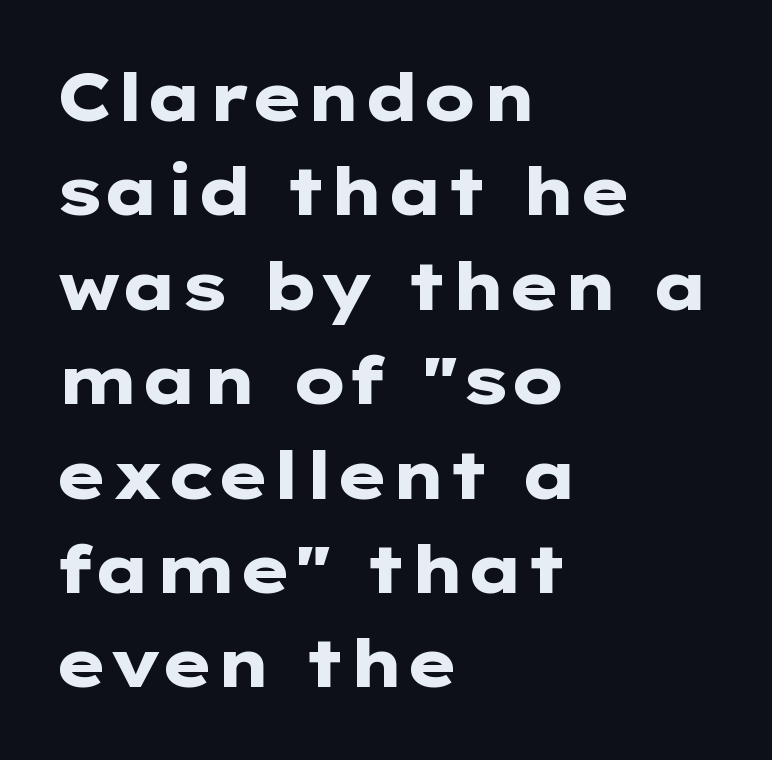
The image shows 66 px heavy, wide sans-serif type, upright; set left-aligned, normal line spacing (1.43x), normal letter spacing, not underlined; low stroke contrast and a medium x-height.
